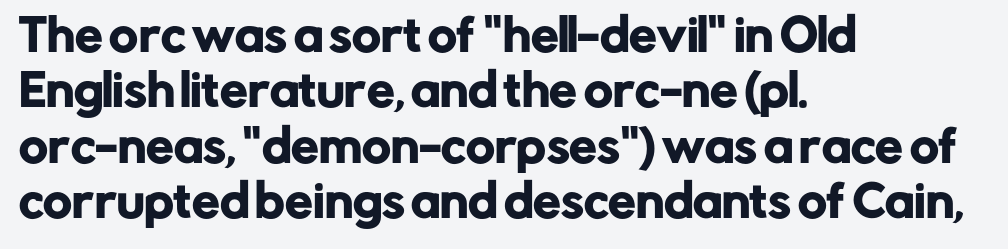
If you drew a line through each stem, it would be perfectly vertical. You can tell from the bare stems that sans-serif type was used. The rendering uses natural spacing where letterforms have individual widths. Caption: standard tracking, unaltered. Short and long lines alike share a common starting point at left. Quick note: underline off.
